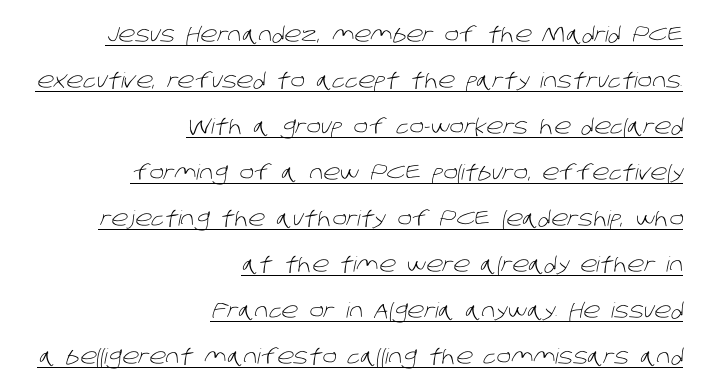
Notice the wide empty band between every row — that's loose leading. These lines keep a tight, regular rhythm from letter to letter. Teacher's note: observe the even right margin — that is flush-right alignment. Caption: face not bold, strokes unweighted. Underlined type.
